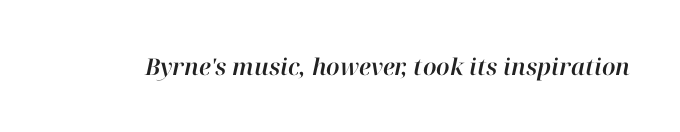
Honestly, there is no underline to notice here at all. What stands out about the letter spacing? Nothing — it is the standard amount. Compared with ordinary roman type, these characters are visibly tilted.
